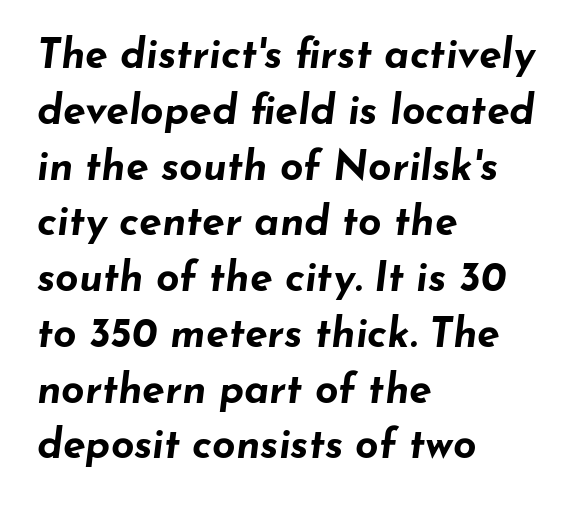
Typographic density is high because the face is bold. The letters advance in unequal steps, a hallmark of proportional type. Tracking here is standard; glyphs follow each other at the usual distance. The space directly below the letters is spotless. The compositor pushed each line to the left boundary.
